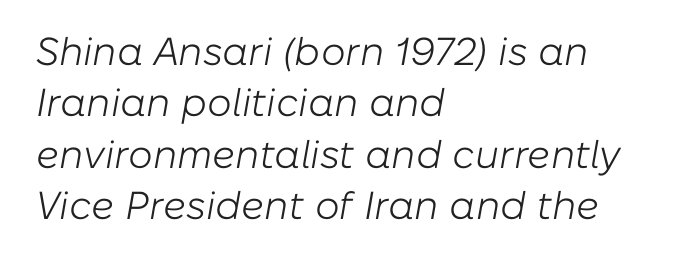
Q: Is the text bold? A: No.
Q: Is the text italic (slanted)? A: Yes, it leans right by about 10 degrees.
Q: Is the text underlined? A: No.
Q: How is the paragraph aligned? A: Left-aligned.
Q: Is the spacing between letters normal or unusually wide? A: Normal.
Q: Is the spacing between lines tight, normal or loose? A: Normal.
Q: Width (condensed, normal, or wide)? A: Normal.
Q: Stroke contrast? A: Low.
Q: x-height? A: Medium.
Q: Monospaced? A: No.
